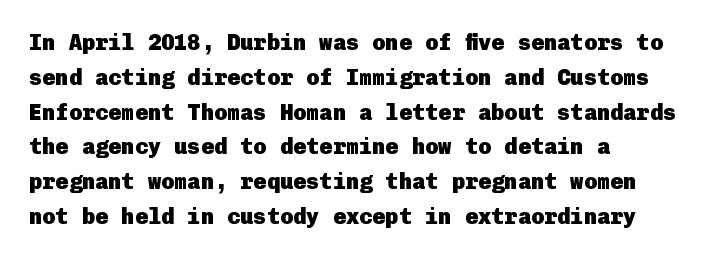
One-word summary of the alignment: left. Characters remain perfectly vertical along every line. Words float on clear page, feet unadorned. Look at the tracking — it's just the regular setting, nothing added.
